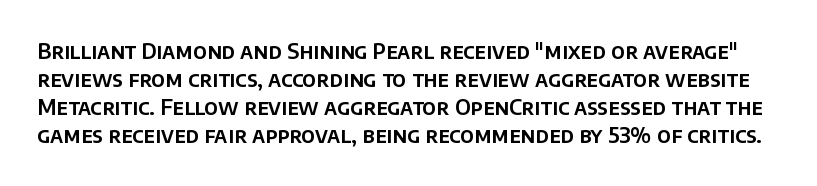
The rendering keeps characters at their native spacing. Vertically, the passage feels balanced, rows spaced as you'd expect. Descender tails drop into unmarked territory. Unlike italic type, these characters show no tilt at all.
